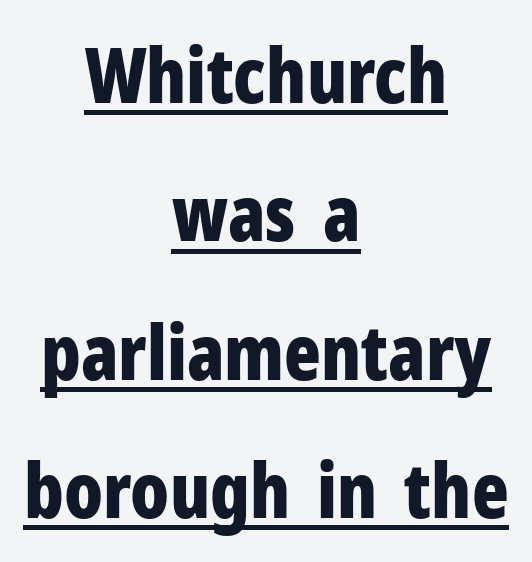
The image shows 76 px bold, condensed sans-serif type, upright; set centered, line spacing 1.82x, normal letter spacing, underlined; low stroke contrast and a medium x-height.
